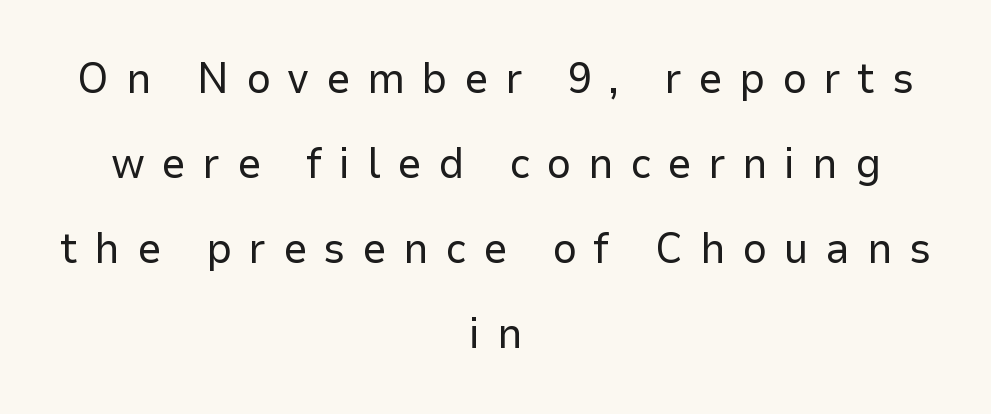
Q: Is the text bold? A: No.
Q: Is the text italic (slanted)? A: No, it is upright.
Q: Is the typeface a serif or a sans-serif typeface? A: Sans-serif.
Q: Is the text underlined? A: No.
Q: How is the paragraph aligned? A: Centered.
Q: Is the spacing between letters normal or unusually wide? A: Unusually wide.
Q: Is the spacing between lines tight, normal or loose? A: Loose.
Q: Width (condensed, normal, or wide)? A: Normal.
Q: Stroke contrast? A: Low.
Q: x-height? A: Medium.
Q: Monospaced? A: No.
